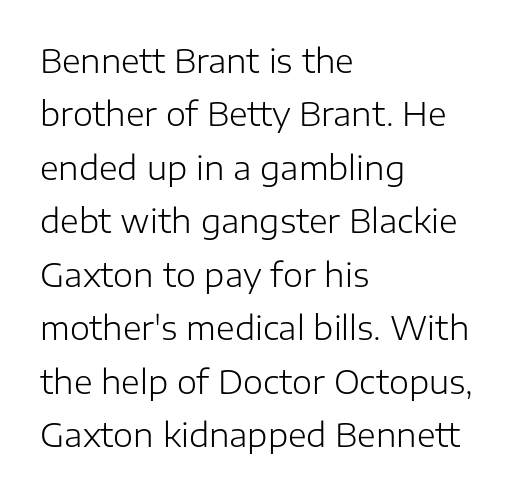
{"serif": "no", "italic": "no", "bold": "no", "weight": "light", "width": "normal", "stroke_contrast": "low", "x_height": "medium", "monospaced": "no", "underline": "no", "align": "left", "line_spacing": "normal", "line_spacing_ratio": 1.67, "letter_spacing": "normal", "letter_spacing_em": 0.0, "glyph_px": 32}
